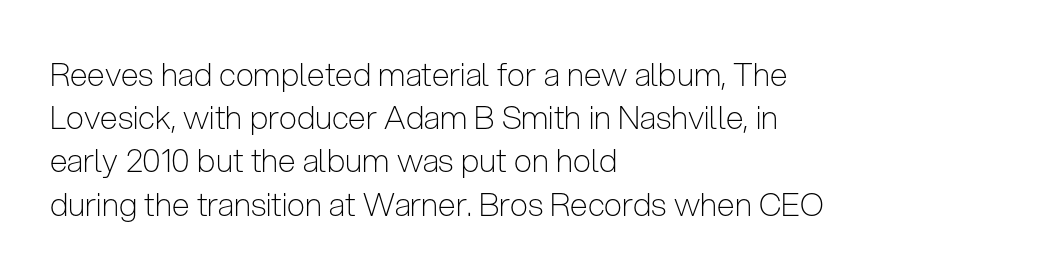
Q: Is the text bold? A: No.
Q: Is the text italic (slanted)? A: No, it is upright.
Q: Is the typeface a serif or a sans-serif typeface? A: Sans-serif.
Q: Is the text underlined? A: No.
Q: How is the paragraph aligned? A: Left-aligned.
Q: Is the spacing between letters normal or unusually wide? A: Normal.
Q: Is the spacing between lines tight, normal or loose? A: Normal.
Q: Width (condensed, normal, or wide)? A: Condensed.
Q: Stroke contrast? A: Low.
Q: x-height? A: Medium.
Q: Monospaced? A: No.
